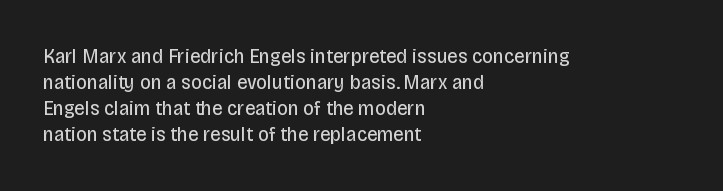
Q: Is the text bold? A: No.
Q: Is the text italic (slanted)? A: No, it is upright.
Q: Is the text underlined? A: No.
Q: How is the paragraph aligned? A: Left-aligned.
Q: Is the spacing between letters normal or unusually wide? A: Normal.
